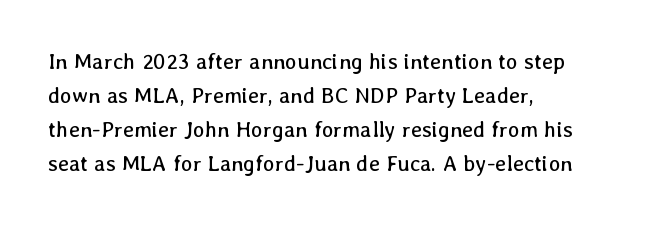
These lines stack with their left ends in a neat column. Any mark beneath the type? The region is blank. Short note: letters normally spaced. The type sits square on the baseline with zero lean.
